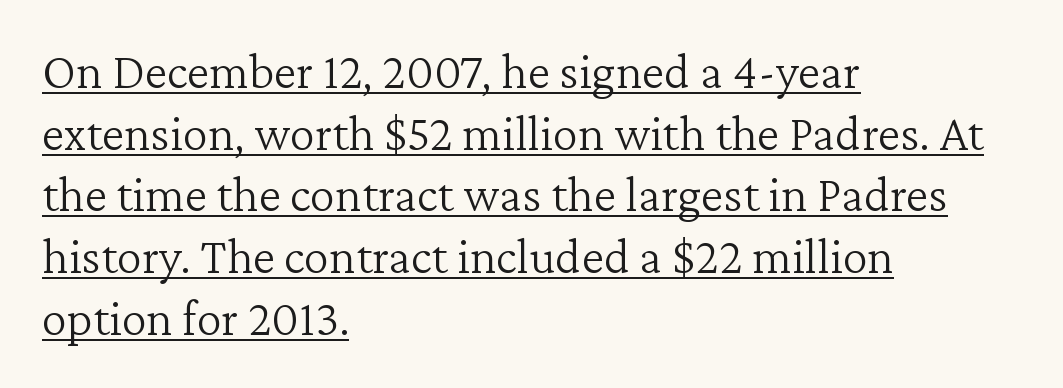
Vertical stems look standard width or narrower in stroke. The text was rendered using a seriffed face with decorative stroke endings. The face used here is proportionally spaced, like ordinary book or web type. A classic flush-left, rag-right setting is used for this passage.
